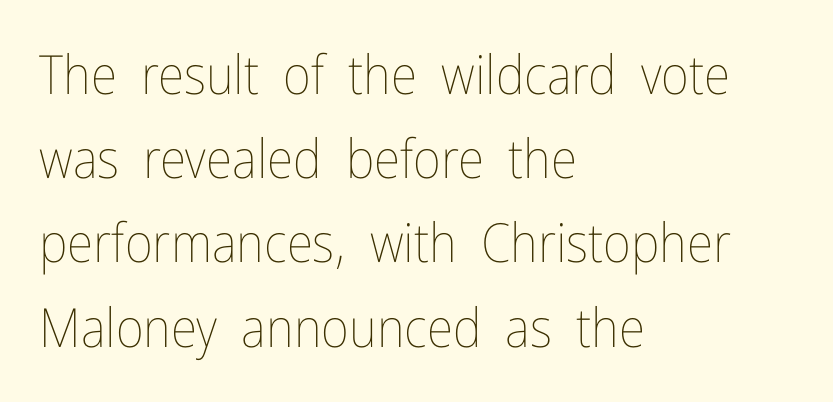
Letter spacing: default. Heft: none added — not bold. One glance says typical: line gaps are just what's usual. Descenders hang freely into open space.
